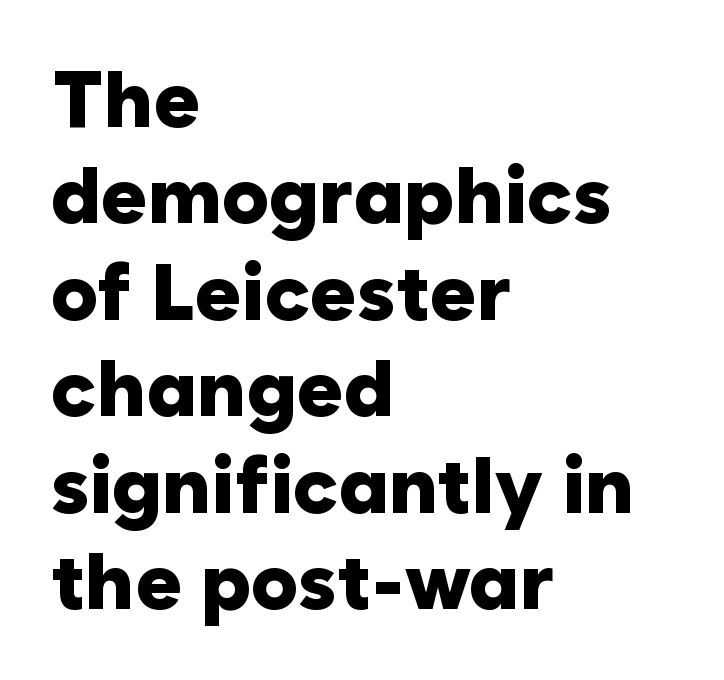
{"serif": "no", "italic": "no", "bold": "yes", "weight": "heavy", "width": "normal", "stroke_contrast": "low", "x_height": "medium", "monospaced": "no", "underline": "no", "align": "left", "line_spacing_ratio": 1.22, "letter_spacing": "normal", "letter_spacing_em": 0.0, "glyph_px": 79}
